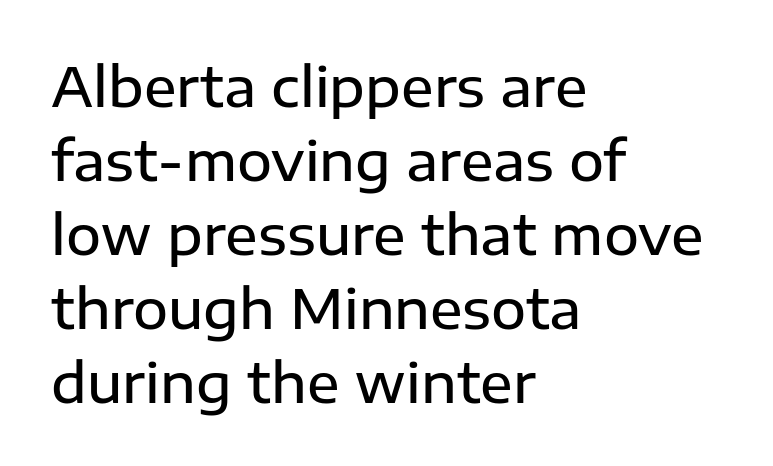
{"serif": "no", "italic": "no", "bold": "semi", "weight": "semibold", "width": "normal", "stroke_contrast": "low", "x_height": "medium", "monospaced": "no", "underline": "no", "align": "left", "line_spacing": "normal", "line_spacing_ratio": 1.37, "letter_spacing": "normal", "letter_spacing_em": 0.0, "glyph_px": 54}
